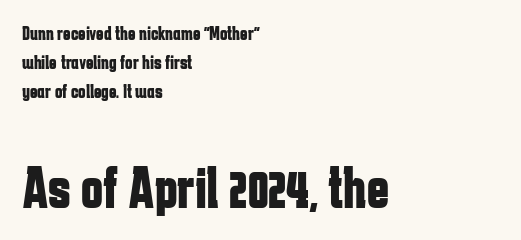
{"serif": "no", "italic": "no", "bold": "yes", "weight": "bold", "width": "condensed", "stroke_contrast": "low", "x_height": "medium", "monospaced": "no", "underline": "no", "align": "left", "line_spacing": "normal", "line_spacing_ratio": 1.46, "letter_spacing": "normal", "letter_spacing_em": 0.0, "larger_block": "second", "size_ratio": 2.95, "glyph_px": 59}
